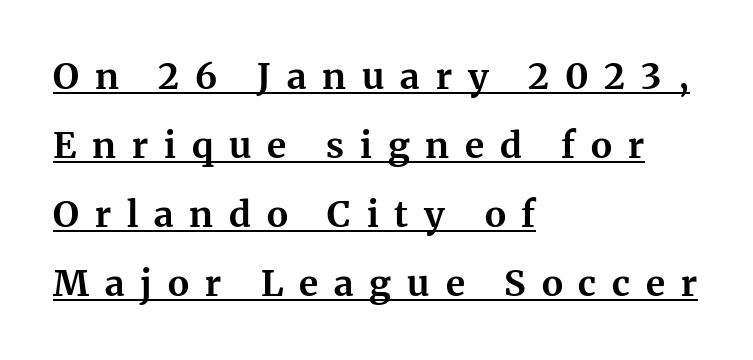
{"serif": "yes", "italic": "no", "bold": "yes", "weight": "bold", "width": "normal", "stroke_contrast": "medium", "x_height": "medium", "monospaced": "no", "underline": "yes", "align": "left", "line_spacing": "loose", "line_spacing_ratio": 1.92, "letter_spacing": "wide", "letter_spacing_em": 0.44, "glyph_px": 36}
